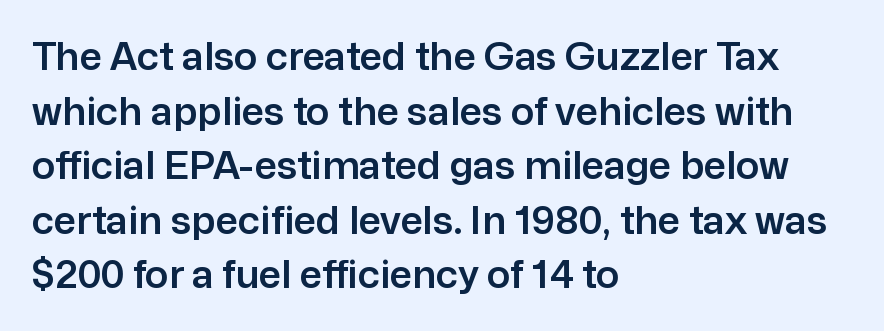
Honestly, the letter spacing is just normal — you wouldn't notice it. The foot of each line stays bare and open. Style check: upright. Here the designer chose a conventional face with non-uniform glyph widths.
